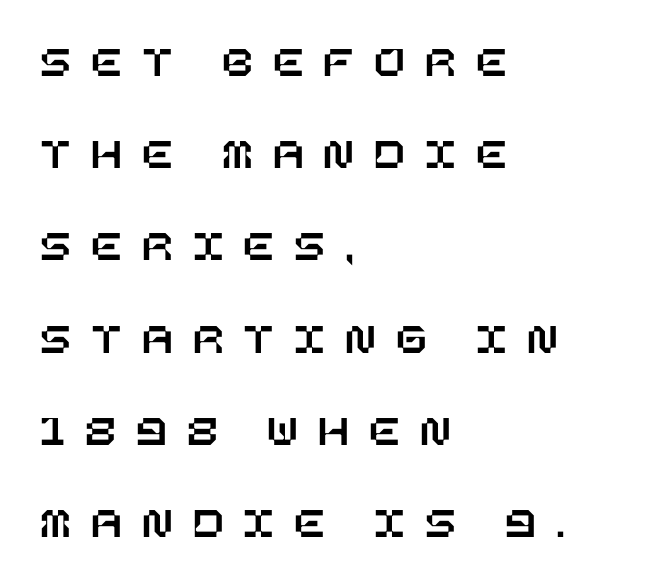
{"italic": "no", "width": "normal", "stroke_contrast": "low", "x_height": "large", "underline": "no", "align": "left", "line_spacing": "loose", "line_spacing_ratio": 2.05, "letter_spacing": "wide", "letter_spacing_em": 0.45, "glyph_px": 45}
